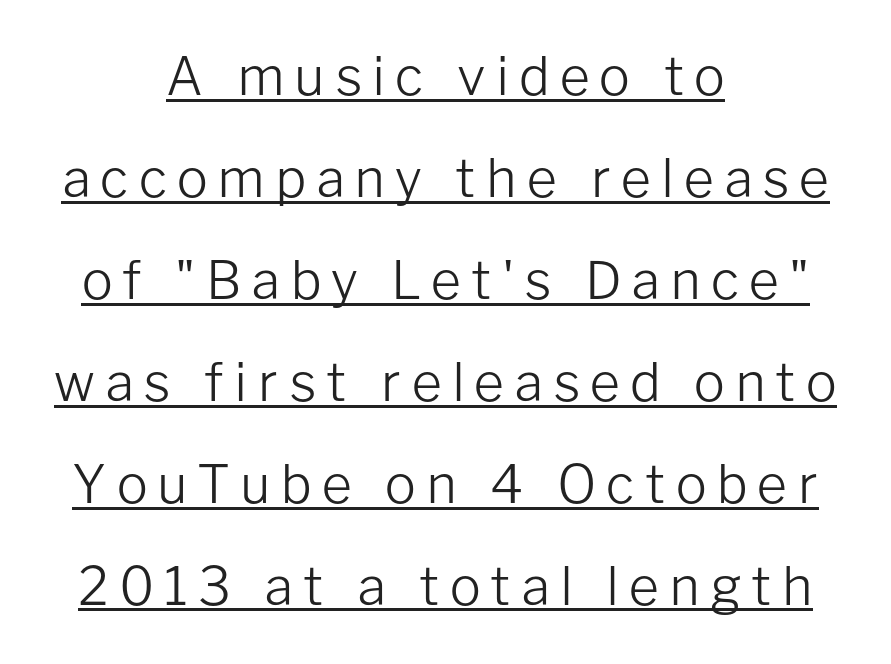
Q: Is the text bold? A: No.
Q: Is the text italic (slanted)? A: No, it is upright.
Q: Is the typeface a serif or a sans-serif typeface? A: Sans-serif.
Q: Is the text underlined? A: Yes.
Q: How is the paragraph aligned? A: Centered.
Q: Is the spacing between lines tight, normal or loose? A: Loose.
Q: Width (condensed, normal, or wide)? A: Normal.
Q: Stroke contrast? A: Low.
Q: x-height? A: Medium.
Q: Monospaced? A: No.
